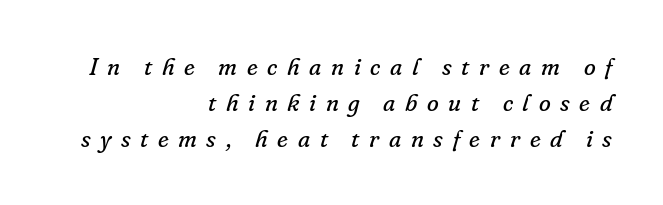
The image shows 24 px text type, italic (leaning right); set right-aligned, normal line spacing (1.49x), unusually wide letter spacing (+0.4 em), not underlined.
